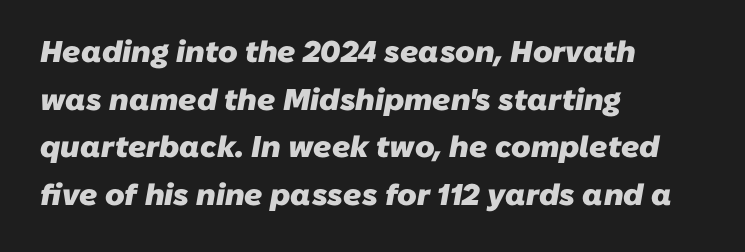
The image shows 30 px heavy sans-serif type; set left-aligned, normal line spacing (1.59x), normal letter spacing, not underlined; low stroke contrast and a medium x-height.
